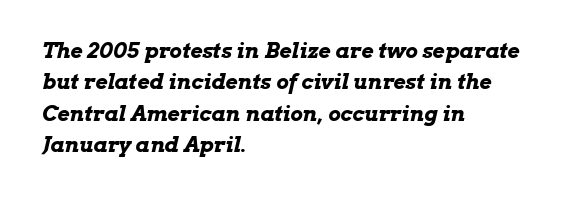
Descenders hang freely into open space. Observe the ordinary spacing: letters are neighbours, not strangers. Rows of type keep a routine distance in the vertical direction. Is the type bold? Yes — the strokes are clearly thick and heavy.
